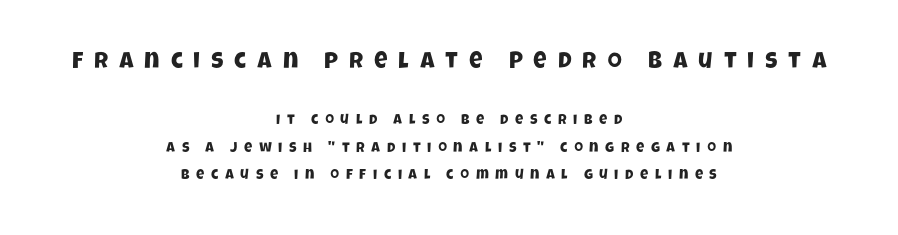
{"underline": "no", "align": "center", "line_spacing": "loose", "line_spacing_ratio": 1.95, "letter_spacing": "wide", "letter_spacing_em": 0.48, "larger_block": "first", "size_ratio": 1.64, "glyph_px": 23}
